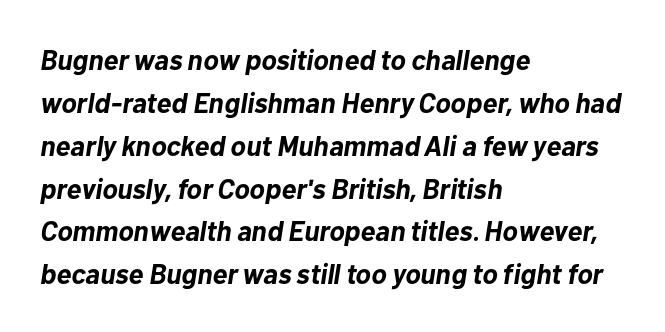
{"italic": "yes", "lean": "right", "slant_degrees": 10, "bold": "yes", "weight": "bold", "width": "normal", "stroke_contrast": "low", "x_height": "medium", "monospaced": "no", "underline": "no", "align": "left", "line_spacing": "normal", "line_spacing_ratio": 1.53, "letter_spacing": "normal", "letter_spacing_em": 0.0, "glyph_px": 28}
